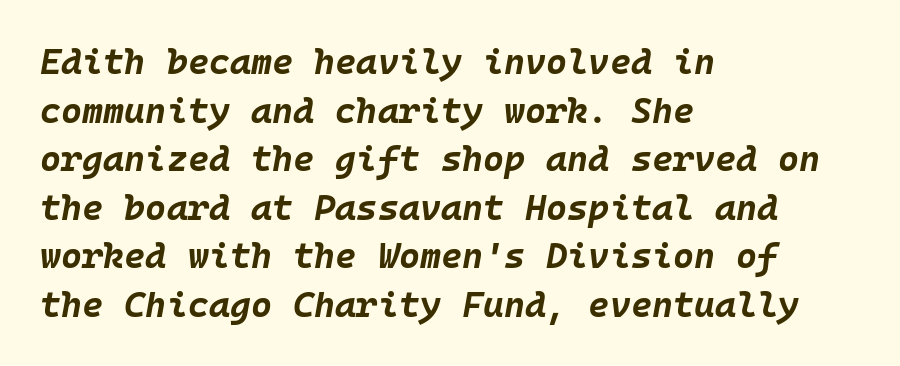
The image shows 36 px bold type, italic (leaning right), monospaced; set left-aligned, normal line spacing (1.35x), normal letter spacing, not underlined; low stroke contrast and a large x-height.
